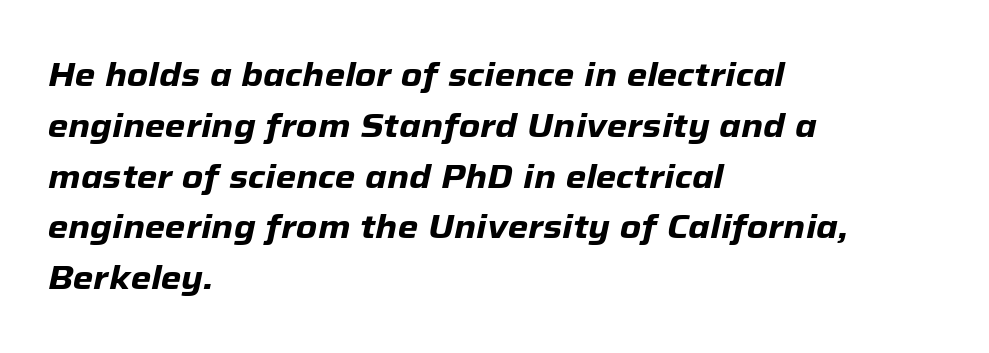
The image shows 33 px heavy type, italic (leaning right); set left-aligned, normal line spacing (1.54x), normal letter spacing, not underlined; low stroke contrast and a medium x-height.
